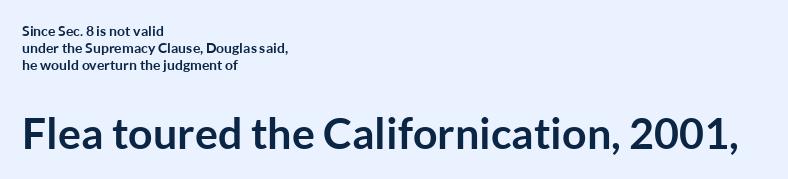
Q: Is the text bold? A: Yes.
Q: Is the text italic (slanted)? A: No, it is upright.
Q: Is the typeface a serif or a sans-serif typeface? A: Sans-serif.
Q: Is the text underlined? A: No.
Q: How is the paragraph aligned? A: Left-aligned.
Q: Is the spacing between letters normal or unusually wide? A: Normal.
Q: Which block of text is set in a larger size, the first (top) or the second (bottom)? A: The second (bottom) one.
Q: Width (condensed, normal, or wide)? A: Normal.
Q: Stroke contrast? A: Low.
Q: x-height? A: Medium.
Q: Monospaced? A: No.
